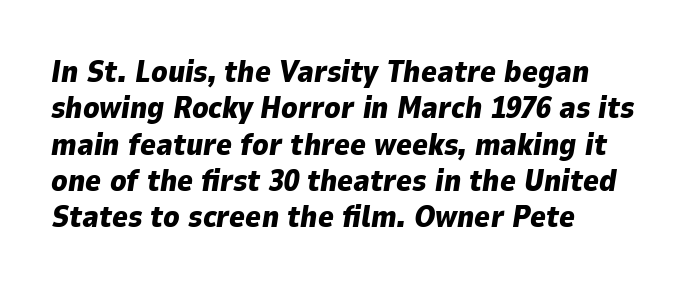
The passage shown leans; its letterforms are oblique. Default kerning and tracking; the words read as compact shapes. Check the space under the baseline: it is left empty. The compositor pushed each line to the left boundary.
